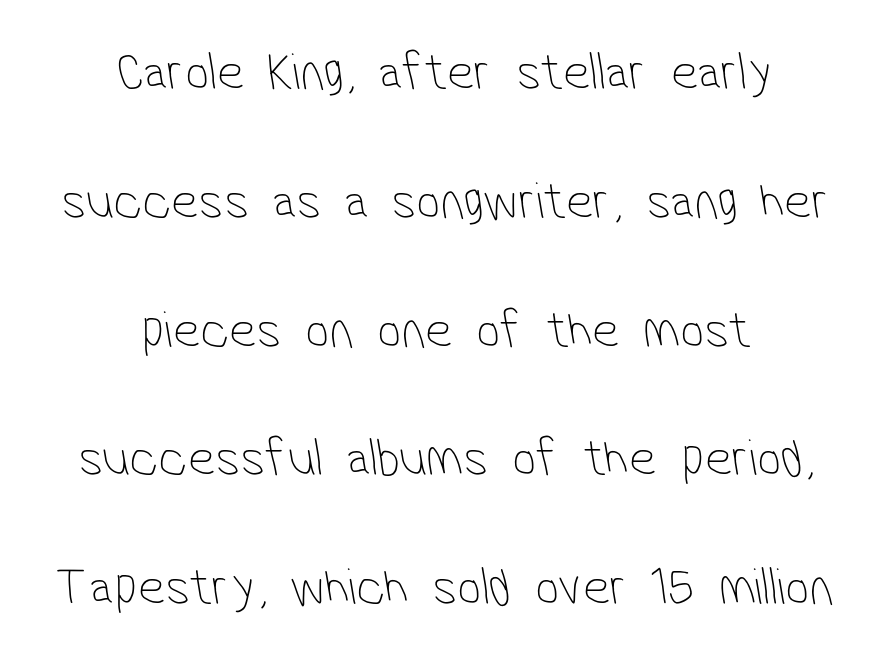
The image shows 53 px thin, condensed sans-serif type; set centered, loose line spacing (2.43x), normal letter spacing, not underlined; low stroke contrast and a medium x-height.
